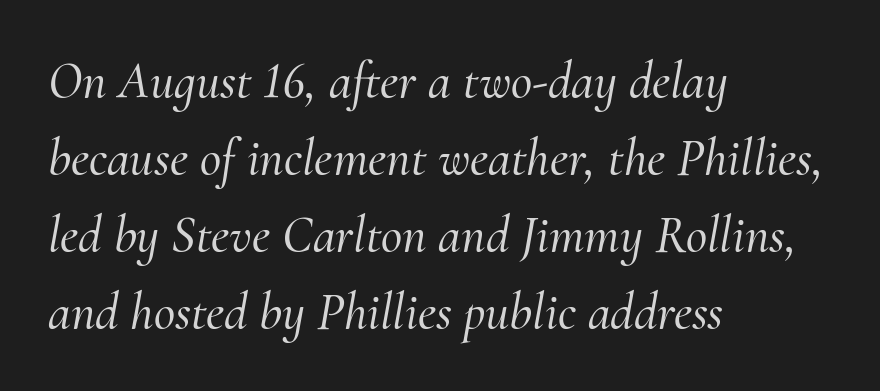
The image shows 52 px serif type, italic (leaning right); set left-aligned, normal line spacing (1.48x), normal letter spacing, not underlined; medium stroke contrast and a small x-height.
